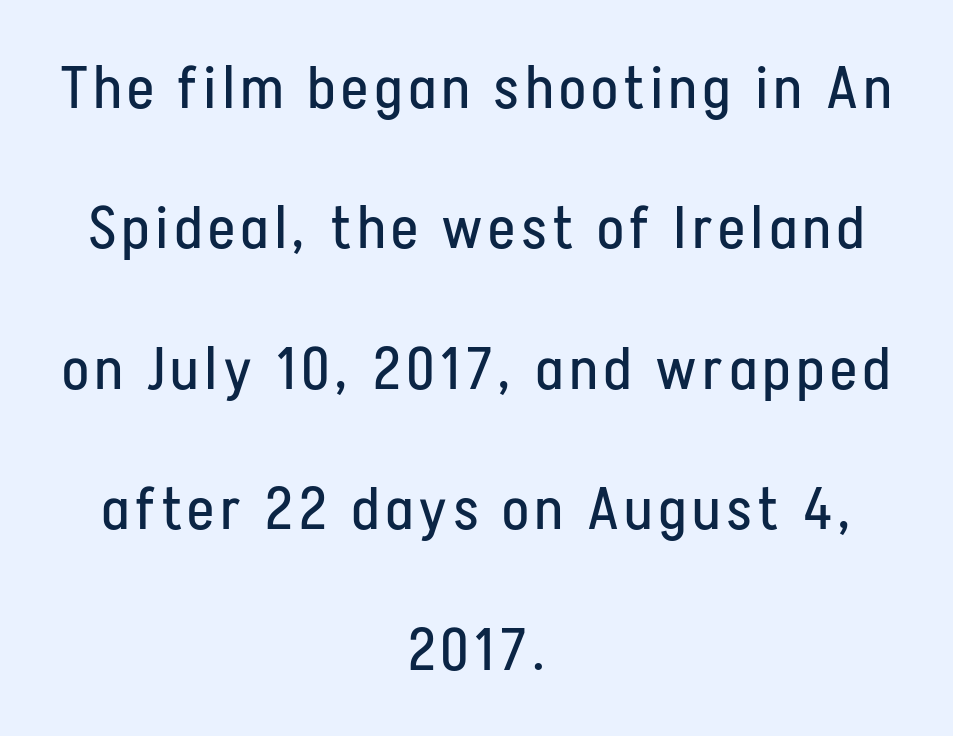
The image shows 60 px regular-weight, condensed sans-serif type, upright; set centered, loose line spacing (2.34x), not underlined; low stroke contrast and a medium x-height.
